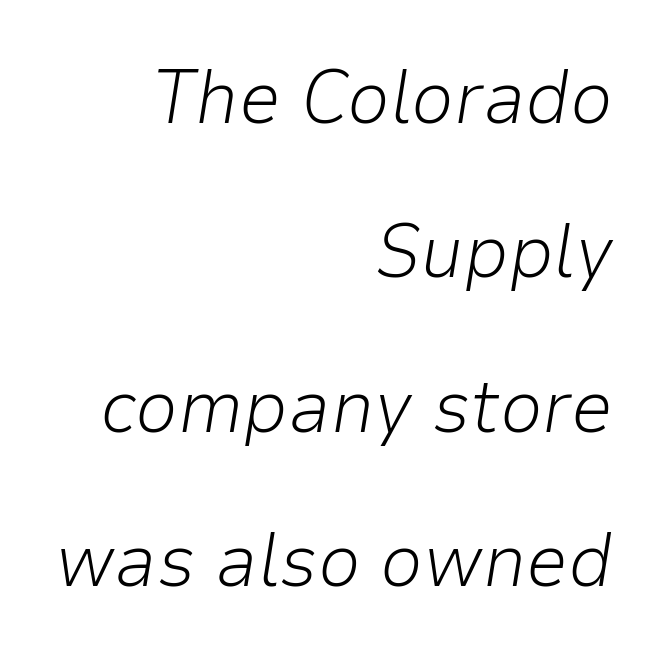
Q: Is the text bold? A: No.
Q: Is the text italic (slanted)? A: Yes, it leans right by about 9 degrees.
Q: Is the text underlined? A: No.
Q: How is the paragraph aligned? A: Right-aligned.
Q: Is the spacing between letters normal or unusually wide? A: Normal.
Q: Is the spacing between lines tight, normal or loose? A: Loose.
Q: Width (condensed, normal, or wide)? A: Normal.
Q: Stroke contrast? A: Low.
Q: x-height? A: Medium.
Q: Monospaced? A: No.
